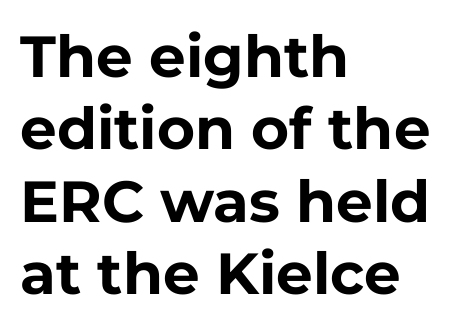
Glyph-to-glyph distance matches everyday printed text. Ordinary non-slanted type is in use. The passage shown is typed in a proportional face where columns would drift. Successive baselines arrive at the customary interval. The space beneath each line is pristine and unruled.
